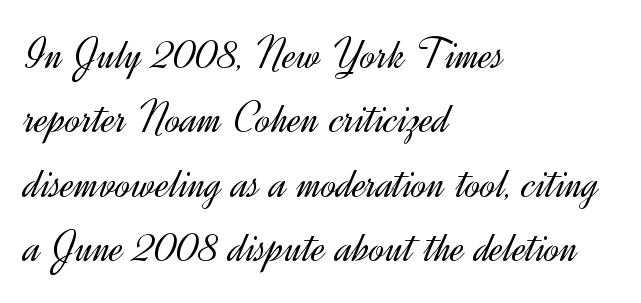
Q: Is the text bold? A: No.
Q: Is the text italic (slanted)? A: Yes.
Q: Is the typeface a serif or a sans-serif typeface? A: Sans-serif.
Q: Is the text underlined? A: No.
Q: How is the paragraph aligned? A: Left-aligned.
Q: Is the spacing between letters normal or unusually wide? A: Normal.
Q: Is the spacing between lines tight, normal or loose? A: Normal.
Q: Width (condensed, normal, or wide)? A: Normal.
Q: x-height? A: Small.
Q: Monospaced? A: No.
